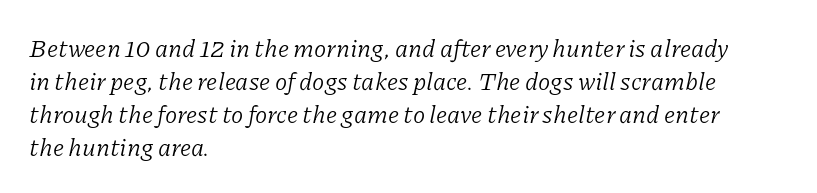
Q: Is the text bold? A: No.
Q: Is the text italic (slanted)? A: Yes, it leans right by about 11 degrees.
Q: Is the text underlined? A: No.
Q: How is the paragraph aligned? A: Left-aligned.
Q: Is the spacing between letters normal or unusually wide? A: Normal.
Q: Is the spacing between lines tight, normal or loose? A: Normal.
